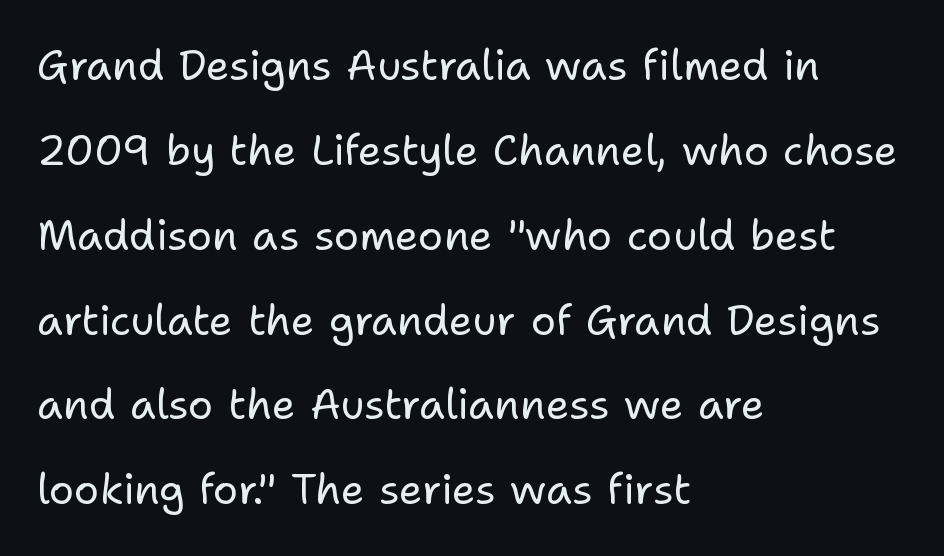
{"serif": "no", "italic": "no", "bold": "no", "weight": "regular", "width": "normal", "stroke_contrast": "low", "x_height": "medium", "monospaced": "no", "underline": "no", "align": "left", "line_spacing": "loose", "line_spacing_ratio": 2.02, "letter_spacing": "normal", "letter_spacing_em": 0.0, "glyph_px": 42}
